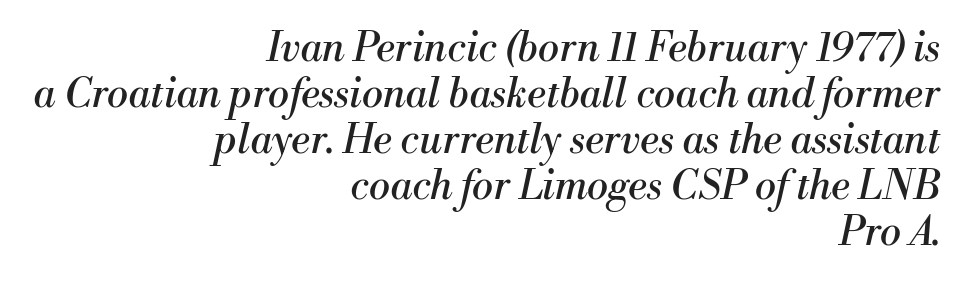
Typeset ragged left — the right edge is the straight one. Is the stroke heavy? The answer is a plain regular-or-lighter. The rendering keeps characters at their native spacing. Each letter keeps its own natural width here, so spacing adapts to shape. Only glyphs here, with clear space below each row.
